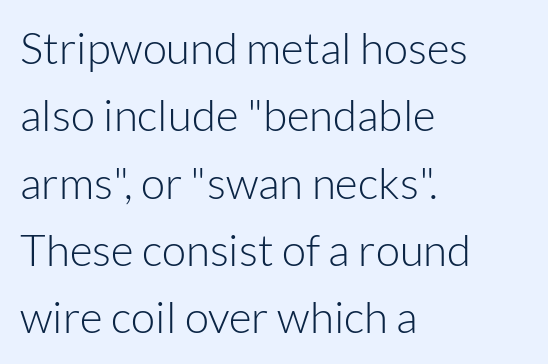
{"serif": "no", "italic": "no", "bold": "no", "weight": "light", "width": "normal", "stroke_contrast": "low", "x_height": "medium", "monospaced": "no", "underline": "no", "align": "left", "line_spacing": "normal", "line_spacing_ratio": 1.53, "letter_spacing": "normal", "letter_spacing_em": 0.0, "glyph_px": 44}
